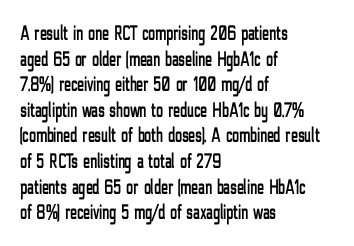
Q: Is the text italic (slanted)? A: No, it is upright.
Q: Is the text underlined? A: No.
Q: How is the paragraph aligned? A: Left-aligned.
Q: Is the spacing between letters normal or unusually wide? A: Normal.
